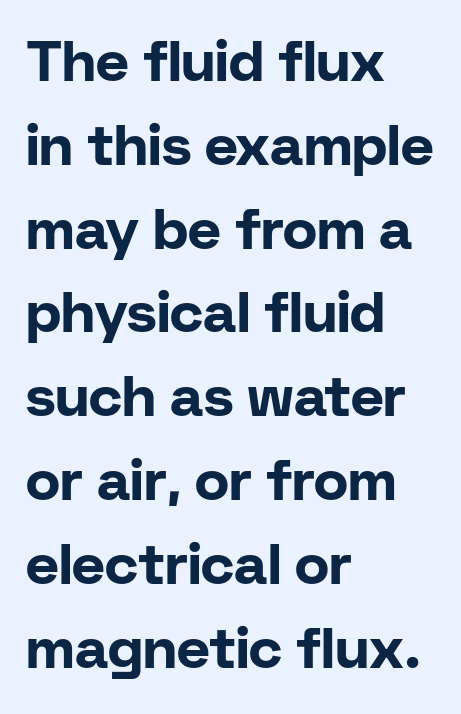
{"serif": "no", "italic": "no", "bold": "yes", "weight": "bold", "width": "normal", "stroke_contrast": "low", "x_height": "medium", "monospaced": "no", "underline": "no", "align": "left", "line_spacing": "normal", "line_spacing_ratio": 1.47, "letter_spacing": "normal", "letter_spacing_em": 0.0, "glyph_px": 57}
